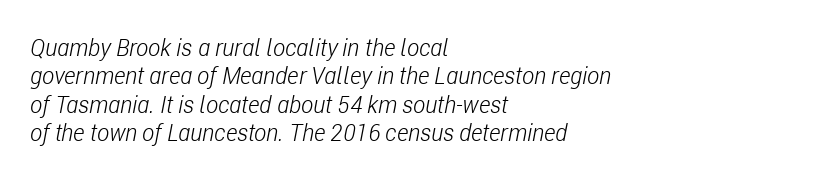
The image shows 23 px text type, italic (leaning right); set left-aligned, line spacing 1.23x, normal letter spacing, not underlined.
